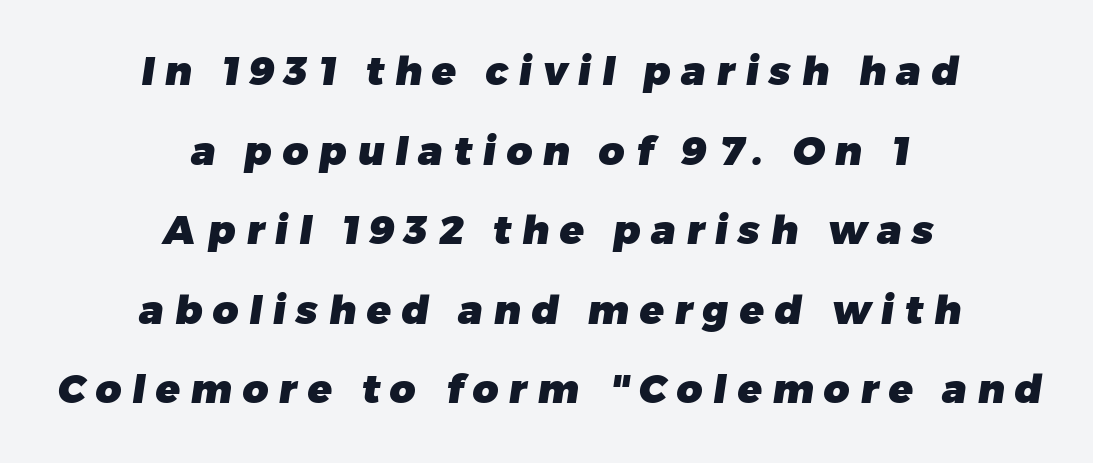
Compared with typical paragraphs, the rows here are farther apart. Each line is balanced around a shared central axis. The face used here is proportionally spaced, like ordinary book or web type. A dark, heavy texture on the line: the type is bold. Check where the strokes stop: nothing finishes them off — pure sans. Check under the words: just untouched page.
